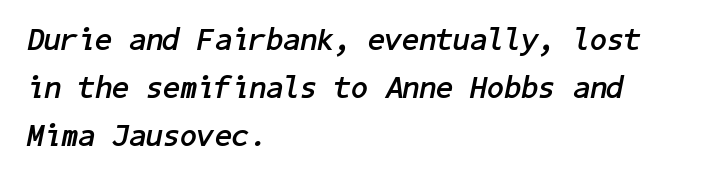
In terms of posture, this sample is oblique. Characters follow at the spacing the type designer built in. Just letters on the line, the space beneath them empty. Casual observation: everything's shoved over to the left. Each glyph is drawn with heavy, bold strokes. Each new line begins a customary step beneath the previous one.
